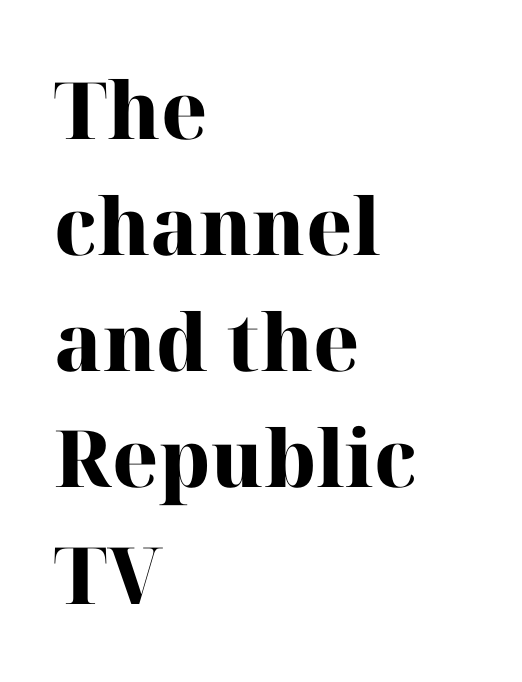
Q: Is the text bold? A: Yes.
Q: Is the text italic (slanted)? A: No, it is upright.
Q: Is the typeface a serif or a sans-serif typeface? A: Serif.
Q: Is the text underlined? A: No.
Q: How is the paragraph aligned? A: Left-aligned.
Q: Is the spacing between letters normal or unusually wide? A: Normal.
Q: Is the spacing between lines tight, normal or loose? A: Normal.
Q: Width (condensed, normal, or wide)? A: Normal.
Q: Stroke contrast? A: High.
Q: x-height? A: Medium.
Q: Monospaced? A: No.
